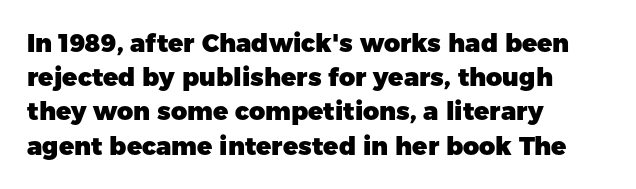
{"italic": "no", "bold": "yes", "underline": "no", "align": "left", "line_spacing": "normal", "line_spacing_ratio": 1.37, "letter_spacing": "normal", "letter_spacing_em": 0.0, "glyph_px": 25}
